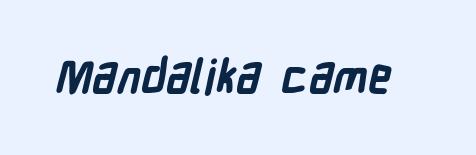
{"serif": "no", "bold": "yes", "weight": "bold", "width": "condensed", "stroke_contrast": "low", "x_height": "medium", "monospaced": "no", "underline": "no", "letter_spacing": "normal", "letter_spacing_em": 0.0, "glyph_px": 46}
